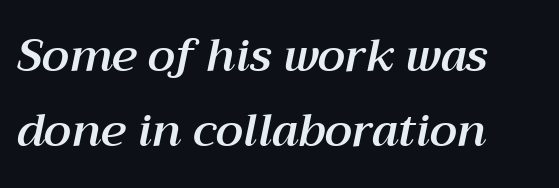
{"italic": "yes", "lean": "right", "slant_degrees": 12, "width": "normal", "stroke_contrast": "medium", "x_height": "medium", "monospaced": "no", "underline": "no", "align": "left", "line_spacing": "normal", "line_spacing_ratio": 1.66, "letter_spacing": "normal", "letter_spacing_em": 0.0, "glyph_px": 45}
